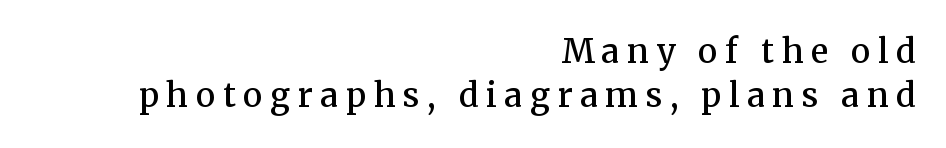
{"serif": "yes", "italic": "no", "bold": "semi", "weight": "semibold", "width": "normal", "stroke_contrast": "medium", "x_height": "medium", "monospaced": "no", "underline": "no", "align": "right", "line_spacing": "normal", "line_spacing_ratio": 1.34, "letter_spacing": "wide", "letter_spacing_em": 0.23, "glyph_px": 33}
